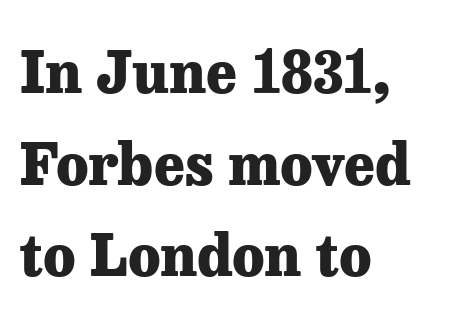
The image shows 58 px heavy serif type, upright; set left-aligned, normal line spacing (1.58x), normal letter spacing, not underlined; low stroke contrast and a medium x-height.
